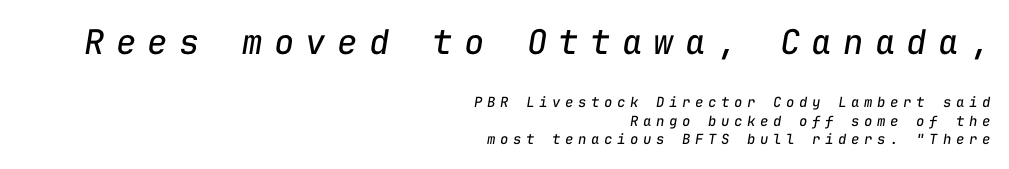
The image shows 34 px regular-weight type, italic (leaning right), monospaced; set right-aligned, normal line spacing (1.34x), unusually wide letter spacing (+0.33 em), not underlined; the first (top) block is 2.43x larger; low stroke contrast and a medium x-height.
